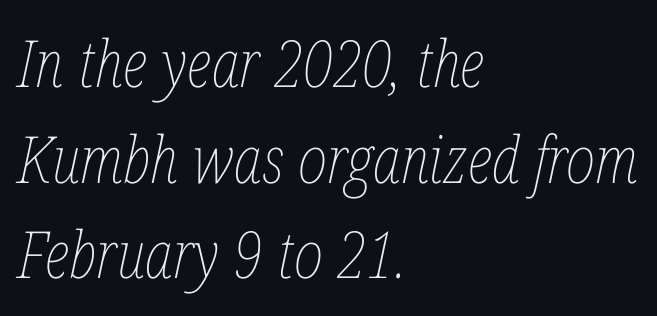
{"italic": "yes", "lean": "right", "slant_degrees": 12, "bold": "no", "weight": "thin", "width": "condensed", "stroke_contrast": "low", "x_height": "medium", "monospaced": "no", "underline": "no", "align": "left", "line_spacing": "normal", "line_spacing_ratio": 1.47, "letter_spacing": "normal", "letter_spacing_em": 0.0, "glyph_px": 65}
